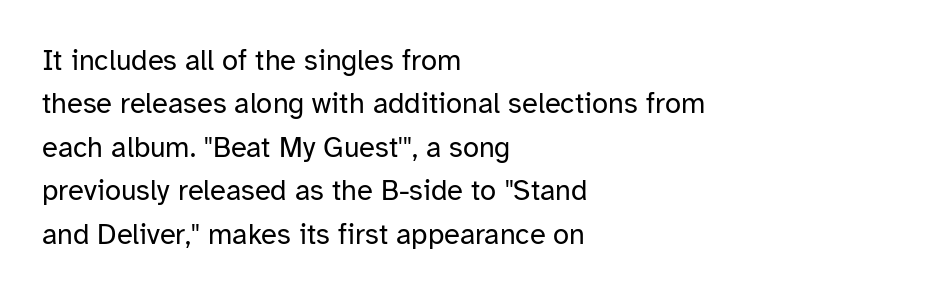
{"serif": "no", "italic": "no", "bold": "no", "weight": "regular", "width": "normal", "stroke_contrast": "low", "x_height": "medium", "monospaced": "no", "underline": "no", "align": "left", "line_spacing": "normal", "line_spacing_ratio": 1.5, "letter_spacing": "normal", "letter_spacing_em": 0.0, "glyph_px": 29}
